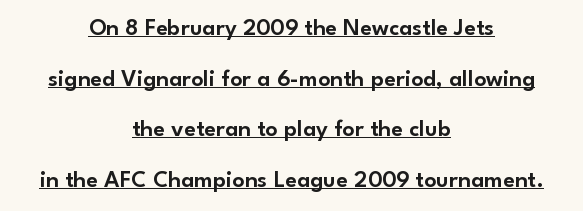
{"italic": "no", "underline": "yes", "align": "center", "line_spacing": "loose", "line_spacing_ratio": 2.11, "letter_spacing": "normal", "letter_spacing_em": 0.0, "glyph_px": 24}
